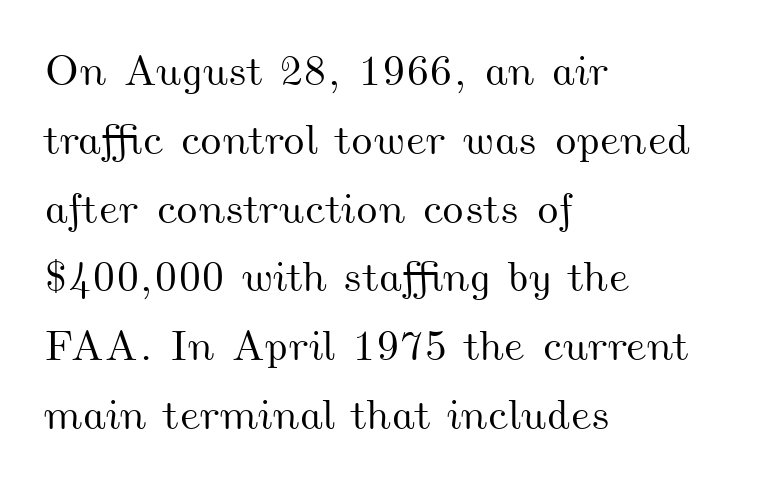
The image shows 43 px wide type; set left-aligned, normal line spacing (1.6x), normal letter spacing, not underlined; medium stroke contrast and a small x-height.
